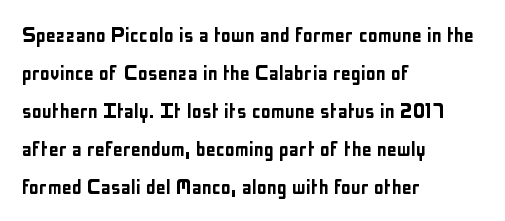
{"italic": "no", "underline": "no", "align": "left", "line_spacing": "normal", "line_spacing_ratio": 1.52, "letter_spacing": "normal", "letter_spacing_em": 0.0, "glyph_px": 25}
